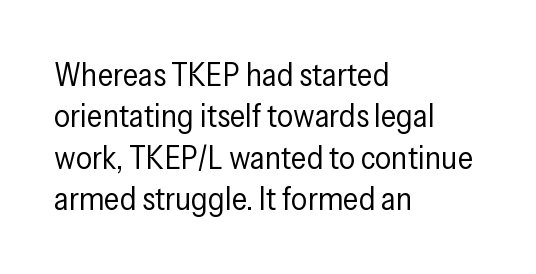
Bare-footed words on every line. The setting favours the left margin, as ordinary paragraphs usually do. The letters stand upright; this is a roman face. Evenly set lines give the paragraph a standard silhouette. Proportional: the letters do not fall into vertical columns. Ink coverage per letter is moderate at most.
